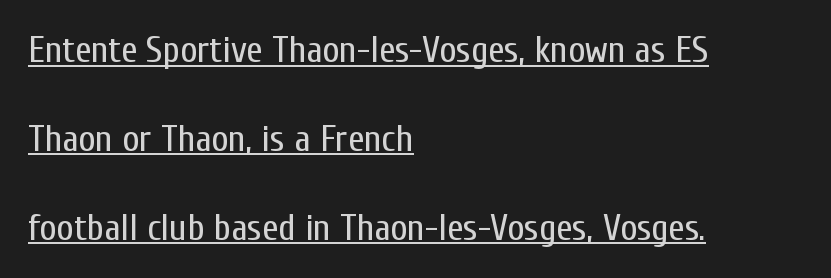
The passage shown is underscored from start to finish. Classification — sans serif. Short and long lines alike share a common starting point at left. A typesetter would call this zero additional tracking. Horizontal bands of white between lines are thick stripes. Heft: none added — not bold.
